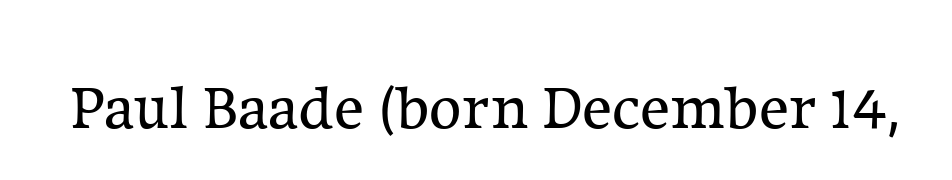
The image shows 63 px regular-weight serif type, upright; set normal letter spacing, not underlined; low stroke contrast and a medium x-height.
